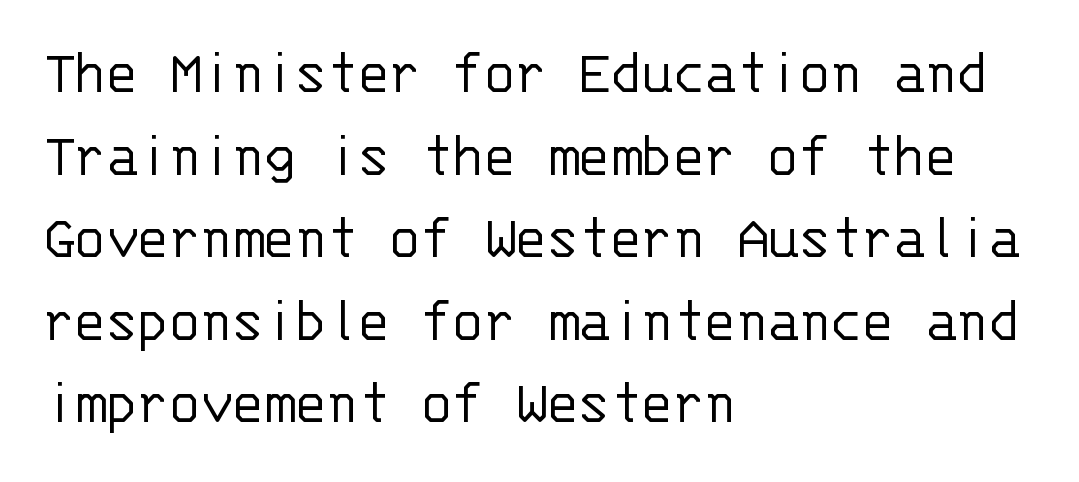
Q: Is the text bold? A: No.
Q: Is the text italic (slanted)? A: No, it is upright.
Q: Is the typeface a serif or a sans-serif typeface? A: Sans-serif.
Q: Is the text underlined? A: No.
Q: How is the paragraph aligned? A: Left-aligned.
Q: Is the spacing between letters normal or unusually wide? A: Normal.
Q: Is the spacing between lines tight, normal or loose? A: Normal.
Q: Width (condensed, normal, or wide)? A: Normal.
Q: Stroke contrast? A: Low.
Q: x-height? A: Large.
Q: Monospaced? A: Yes.
